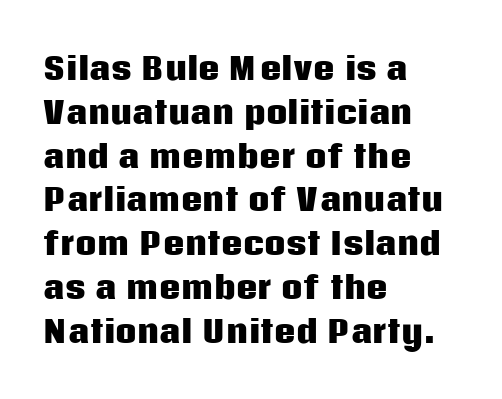
The rendering anchors every line to the left-hand side. Has an underline been added? It has not. Is the type bold? Yes — the strokes are clearly thick and heavy. These lines keep a tight, regular rhythm from letter to letter.
